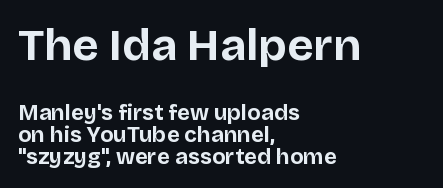
This sample is left-justified, so line endings fall wherever the words run out. Here the first block reads like a headline and the second like body copy. The line texture is even and compact thanks to regular tracking. The typography opts for an upright posture over an oblique one. The font is running at its bold setting.
